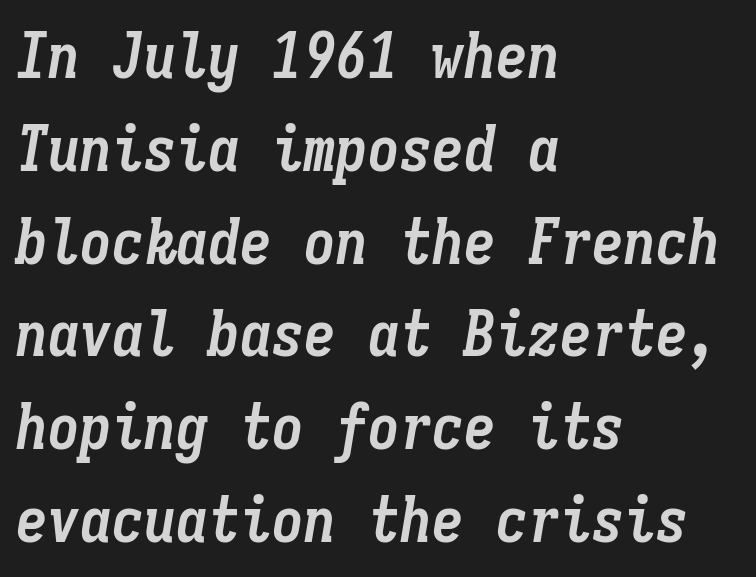
Q: Is the text bold? A: Yes.
Q: Is the text italic (slanted)? A: Yes, it leans right by about 9 degrees.
Q: Is the text underlined? A: No.
Q: How is the paragraph aligned? A: Left-aligned.
Q: Is the spacing between letters normal or unusually wide? A: Normal.
Q: Is the spacing between lines tight, normal or loose? A: Normal.
Q: Width (condensed, normal, or wide)? A: Condensed.
Q: Stroke contrast? A: Low.
Q: x-height? A: Medium.
Q: Monospaced? A: Yes.
